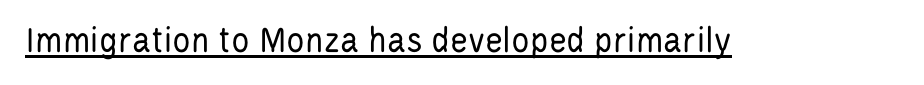
The image shows 38 px regular-weight, condensed sans-serif type, upright; set normal letter spacing, underlined; low stroke contrast and a large x-height.
